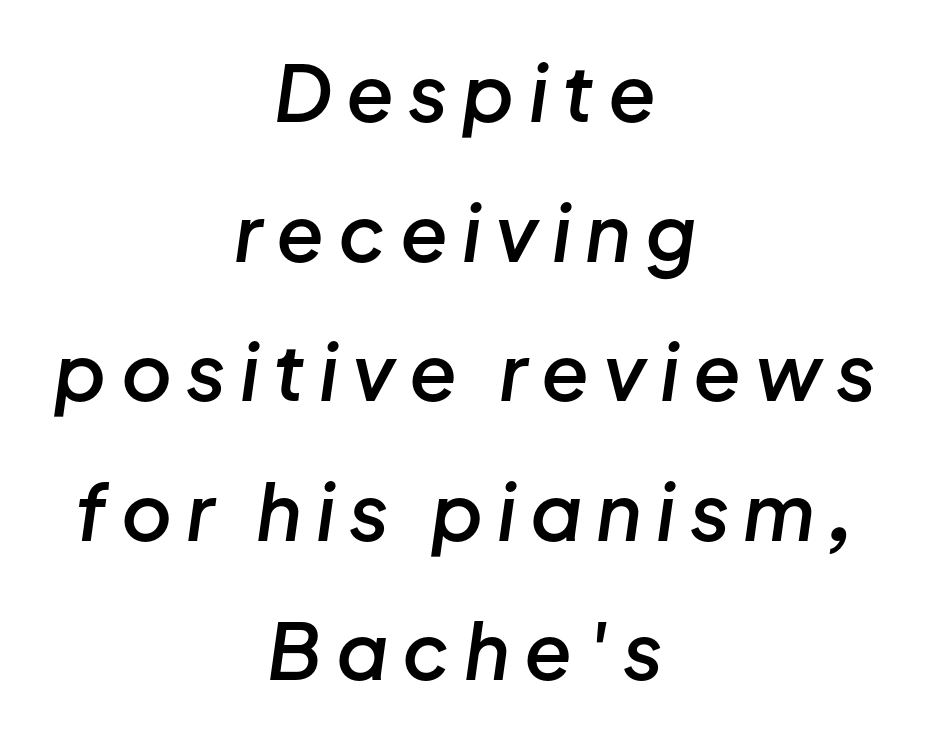
Q: Is the text bold? A: Semi-bold.
Q: Is the text italic (slanted)? A: Yes, it leans right by about 8 degrees.
Q: Is the text underlined? A: No.
Q: How is the paragraph aligned? A: Centered.
Q: Width (condensed, normal, or wide)? A: Normal.
Q: Stroke contrast? A: Low.
Q: x-height? A: Medium.
Q: Monospaced? A: No.
